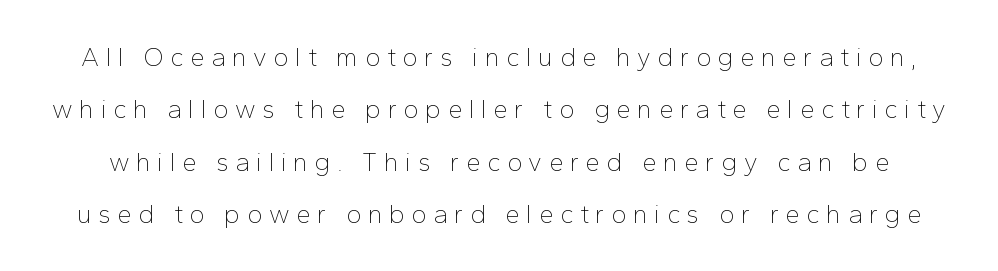
Q: Is the text bold? A: No.
Q: Is the text italic (slanted)? A: No, it is upright.
Q: Is the text underlined? A: No.
Q: Is the spacing between letters normal or unusually wide? A: Unusually wide.
Q: Is the spacing between lines tight, normal or loose? A: Loose.
